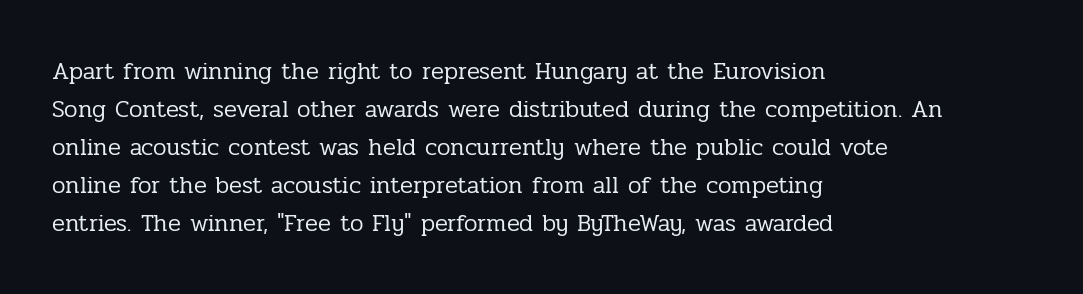
Caption: standard tracking, unaltered. How would I describe the line gaps? Plain and ordinary. Notice how the stems are strictly vertical — no italics here. The typeface has the unassuming heft of standard copy or less. The lines are quadded left.
